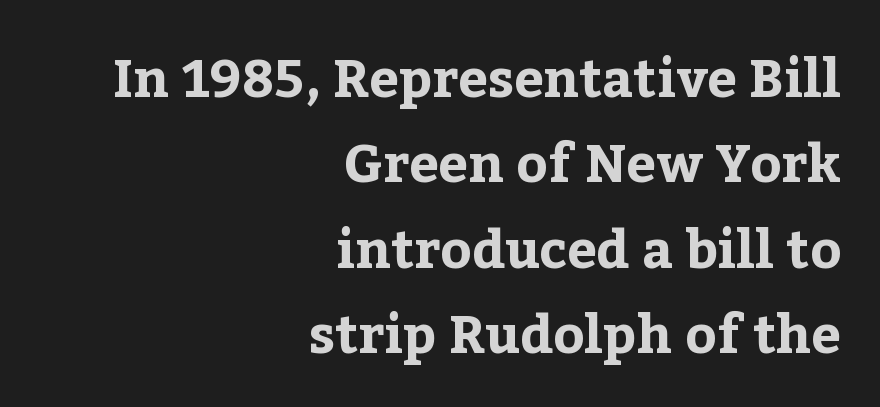
The image shows 53 px bold serif type, upright; set right-aligned, normal line spacing (1.61x), normal letter spacing, not underlined; low stroke contrast and a medium x-height.
